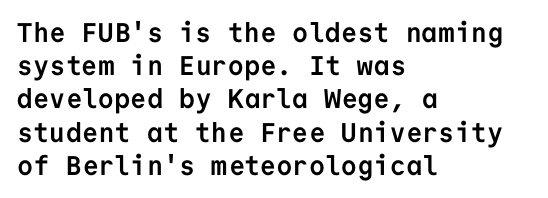
The image shows 27 px bold type, upright; set left-aligned, line spacing 1.23x, normal letter spacing, not underlined.
